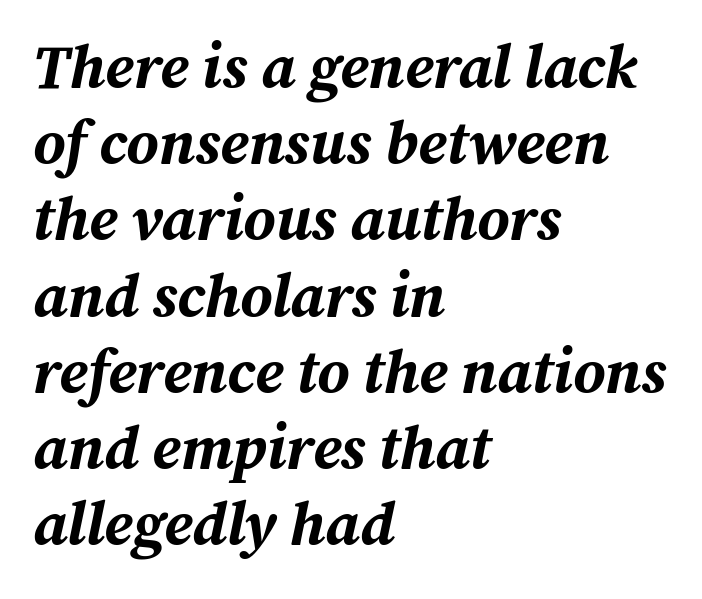
{"italic": "yes", "lean": "right", "slant_degrees": 12, "bold": "yes", "weight": "bold", "width": "normal", "stroke_contrast": "medium", "x_height": "medium", "monospaced": "no", "underline": "no", "align": "left", "line_spacing": "normal", "line_spacing_ratio": 1.25, "letter_spacing": "normal", "letter_spacing_em": 0.0, "glyph_px": 61}
